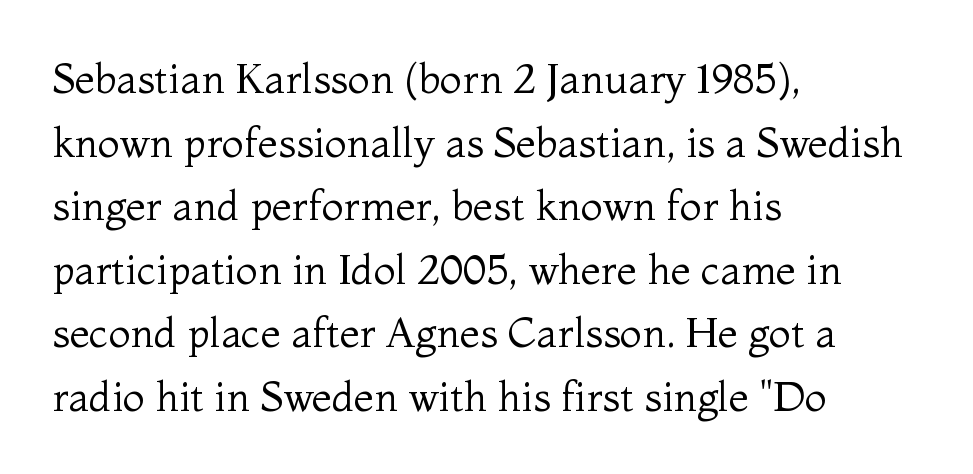
The image shows 41 px regular-weight serif type, upright; set left-aligned, normal line spacing (1.55x), normal letter spacing, not underlined; medium stroke contrast and a medium x-height.
